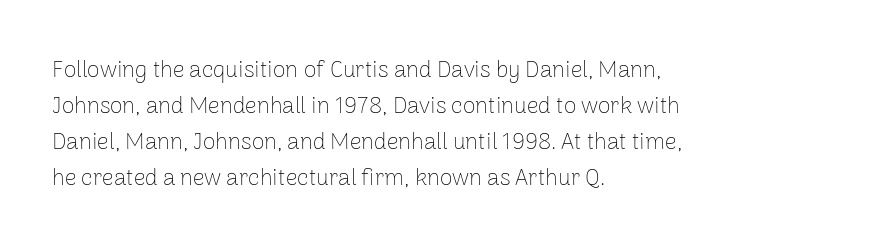
The image shows 23 px text type, upright; set left-aligned, normal line spacing (1.56x), normal letter spacing, not underlined.
